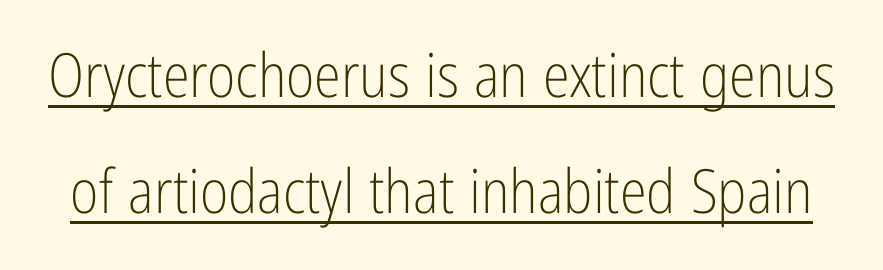
The image shows 61 px light, condensed sans-serif type, upright; set loose line spacing (1.9x), normal letter spacing, underlined; low stroke contrast and a medium x-height.
